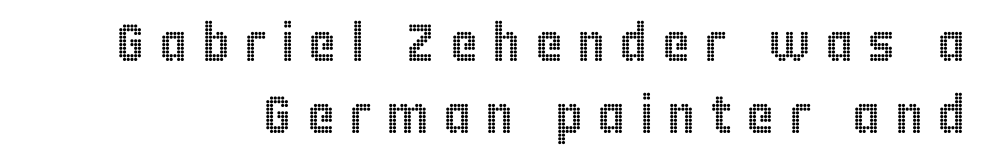
{"italic": "no", "width": "condensed", "x_height": "large", "monospaced": "no", "underline": "no", "line_spacing": "normal", "line_spacing_ratio": 1.36, "letter_spacing": "wide", "letter_spacing_em": 0.27, "glyph_px": 53}
